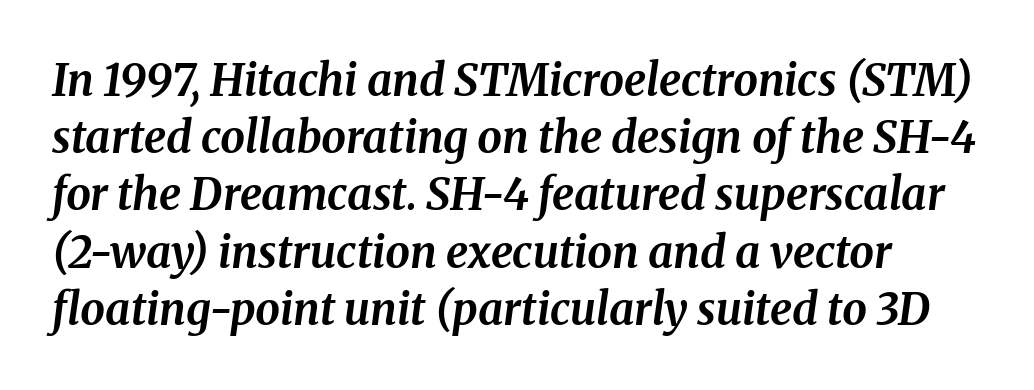
Thick stems and heavy bowls — unmistakably bold. These lines were composed using italics. Beneath every word, the page is bare. You could not count columns in this text — the font is proportionally spaced. Is the letter spacing exaggerated? No — it looks like the ordinary default. What's the leading like? Ordinary, nothing unusual.
